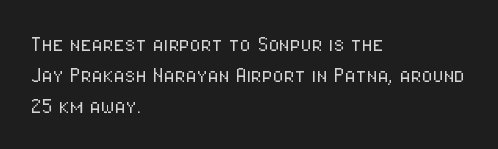
Spacing between characters is what you'd get straight out of the box. Ordinary non-slanted type is in use. The compositor pushed each line to the left boundary. Rows of type keep a routine distance in the vertical direction.
